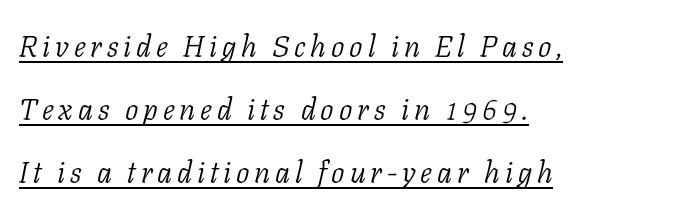
What's the leading like? Stretched, with rows far apart. There's an unmistakable incline to the writing here. Nothing heavy about these letters — not bold at all. Note: serifs present on the glyphs.
